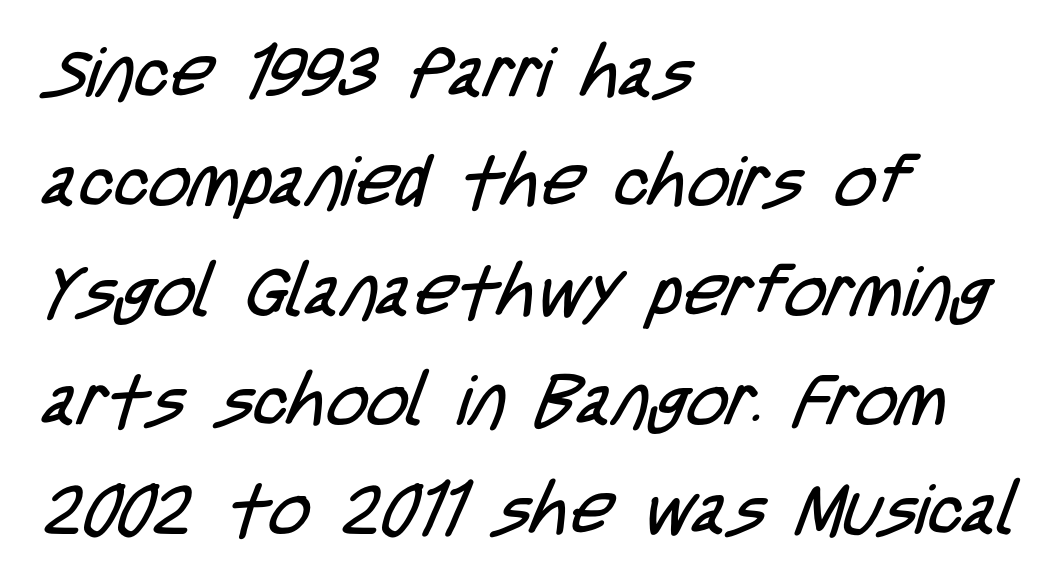
The image shows 71 px regular-weight, condensed sans-serif type; set left-aligned, normal line spacing (1.54x), normal letter spacing, not underlined; low stroke contrast and a large x-height.
